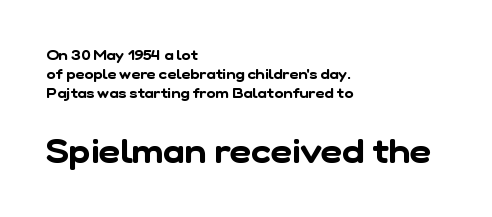
{"serif": "no", "width": "normal", "stroke_contrast": "low", "x_height": "medium", "monospaced": "no", "underline": "no", "align": "left", "line_spacing": "normal", "line_spacing_ratio": 1.36, "letter_spacing": "normal", "letter_spacing_em": 0.0, "larger_block": "second", "size_ratio": 2.36, "glyph_px": 33}
